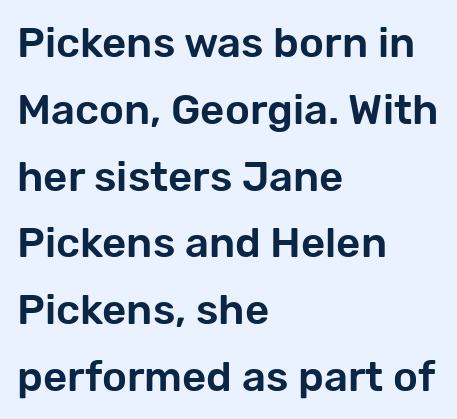
The image shows 42 px sans-serif type, upright; set left-aligned, normal line spacing (1.59x), normal letter spacing, not underlined; low stroke contrast and a medium x-height.
